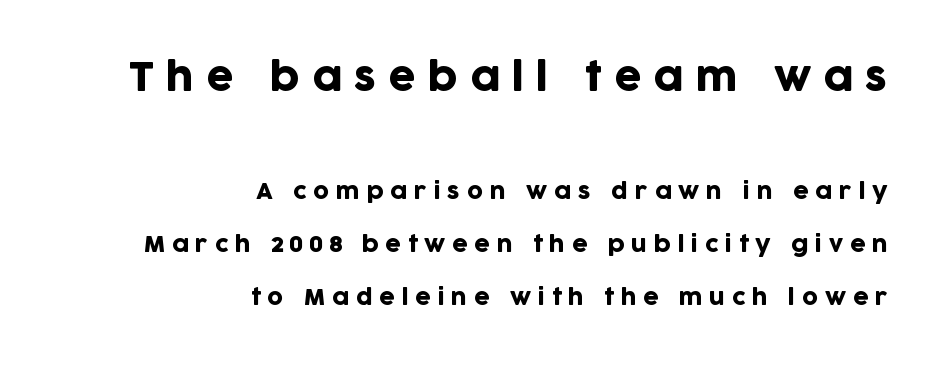
Q: Is the text italic (slanted)? A: No, it is upright.
Q: Is the typeface a serif or a sans-serif typeface? A: Sans-serif.
Q: Is the text underlined? A: No.
Q: How is the paragraph aligned? A: Right-aligned.
Q: Is the spacing between letters normal or unusually wide? A: Unusually wide.
Q: Is the spacing between lines tight, normal or loose? A: Loose.
Q: Which block of text is set in a larger size, the first (top) or the second (bottom)? A: The first (top) one.
Q: Width (condensed, normal, or wide)? A: Normal.
Q: Stroke contrast? A: Low.
Q: x-height? A: Large.
Q: Monospaced? A: No.
